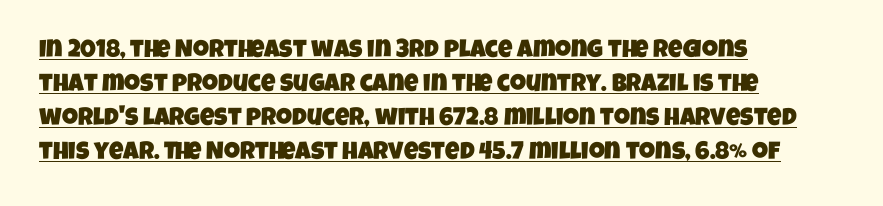
Q: Is the text underlined? A: Yes.
Q: How is the paragraph aligned? A: Left-aligned.
Q: Is the spacing between letters normal or unusually wide? A: Normal.
Q: Is the spacing between lines tight, normal or loose? A: Normal.
